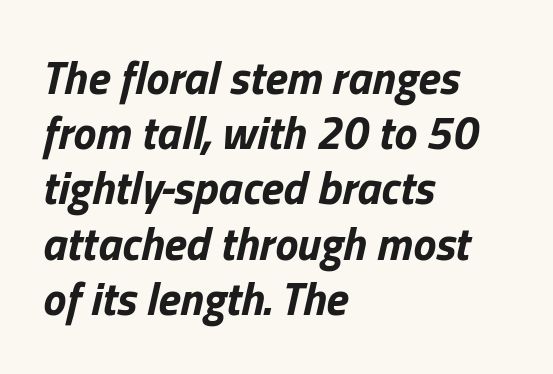
The image shows 46 px bold type, italic (leaning right); set left-aligned, line spacing 1.2x, normal letter spacing, not underlined; low stroke contrast and a medium x-height.
